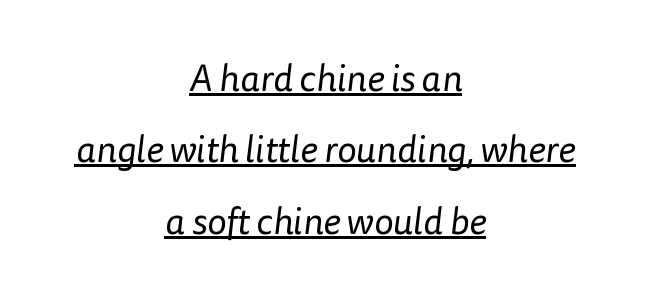
The image shows 37 px regular-weight sans-serif type; set centered, loose line spacing (1.93x), normal letter spacing, underlined; low stroke contrast and a medium x-height.
